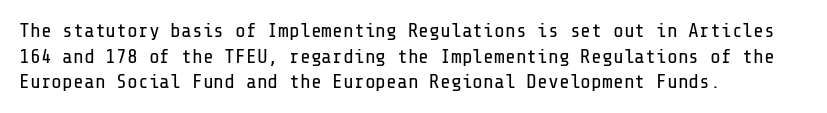
The weight would be labelled regular, book, light, or lighter still. Tall strokes in this sample are plumb rather than angled. These lines stack with their left ends in a neat column. Unmarked baselines from the first word to the last. Regular leading. A typesetter would call this zero additional tracking.
